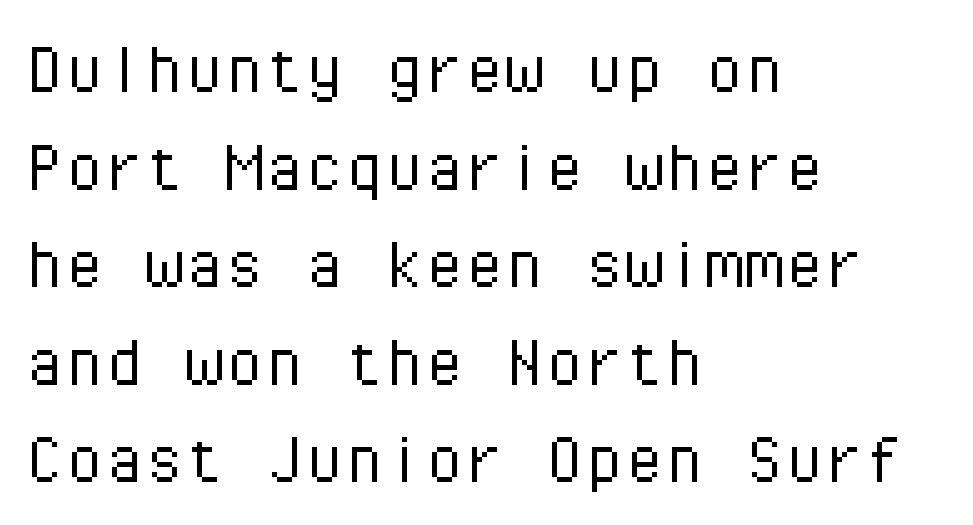
Q: Is the text bold? A: No.
Q: Is the text italic (slanted)? A: No, it is upright.
Q: Is the typeface a serif or a sans-serif typeface? A: Sans-serif.
Q: Is the text underlined? A: No.
Q: How is the paragraph aligned? A: Left-aligned.
Q: Is the spacing between letters normal or unusually wide? A: Normal.
Q: Width (condensed, normal, or wide)? A: Normal.
Q: Stroke contrast? A: Low.
Q: x-height? A: Medium.
Q: Monospaced? A: Yes.
